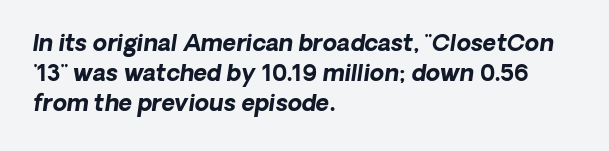
{"italic": "yes", "lean": "right", "slant_degrees": 8, "bold": "yes", "underline": "no", "align": "left", "line_spacing": "normal", "line_spacing_ratio": 1.31, "letter_spacing": "normal", "letter_spacing_em": 0.0, "glyph_px": 23}
